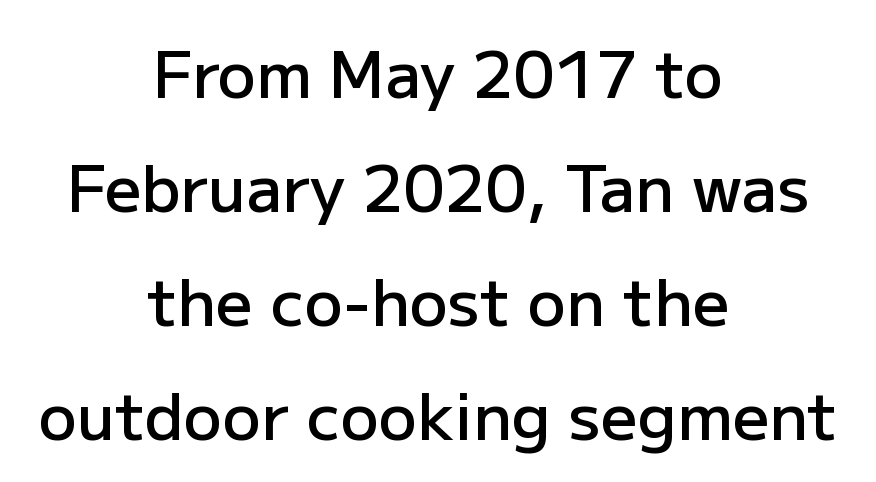
There is no visible air inserted between adjacent glyphs. The strokes are fattened partway — semibold, not bold. The whitespace from short lines is split evenly between both sides. Clear beneath every line of the passage. Do the characters align in a grid? No, the font is proportional. The face used here is a sans, in the tradition of grotesques and geometrics.
